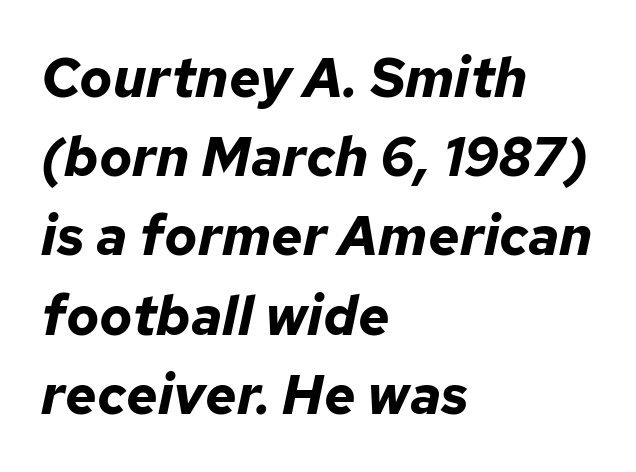
{"italic": "yes", "lean": "right", "slant_degrees": 12, "bold": "yes", "weight": "bold", "width": "normal", "stroke_contrast": "low", "x_height": "medium", "monospaced": "no", "underline": "no", "align": "left", "line_spacing": "normal", "line_spacing_ratio": 1.44, "letter_spacing": "normal", "letter_spacing_em": 0.0, "glyph_px": 55}
